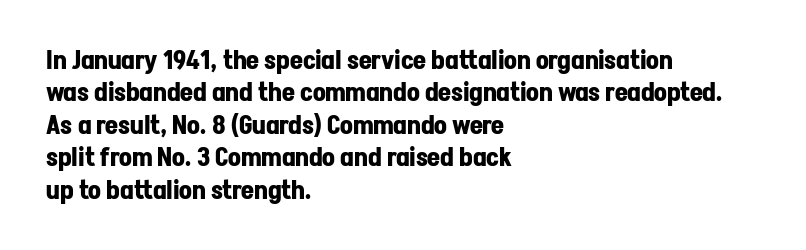
Q: Is the text bold? A: Yes.
Q: Is the text italic (slanted)? A: No, it is upright.
Q: Is the text underlined? A: No.
Q: How is the paragraph aligned? A: Left-aligned.
Q: Is the spacing between letters normal or unusually wide? A: Normal.
Q: Is the spacing between lines tight, normal or loose? A: Normal.
